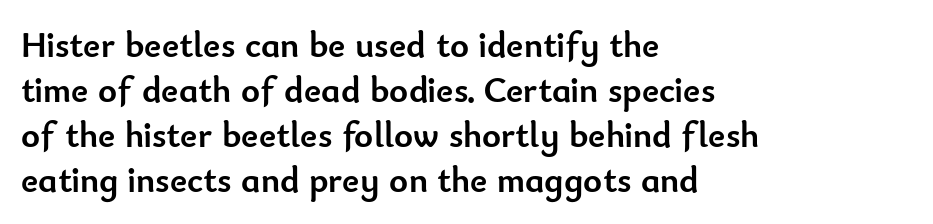
Underline: absent. As a designer I'd log this as weight 700, bold. Reading down the block, your eye returns to a fixed left position each line. You could call the tracking neutral — neither tight nor loose. Whoever set this chose a conventional vertical rhythm.
